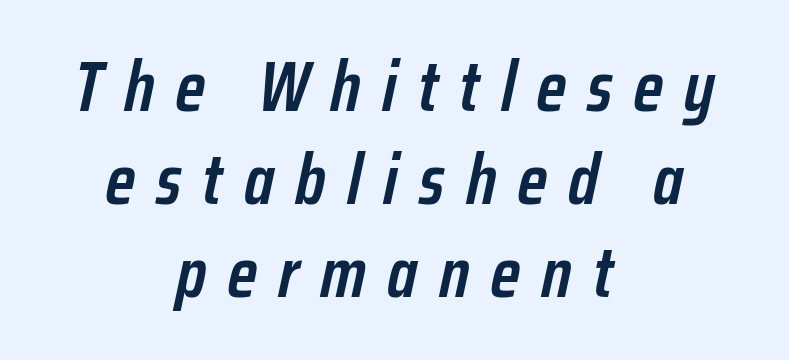
The face used here is proportionally spaced, like ordinary book or web type. This rendering features lettering with no underline. Every character sits at an angle, as italics do. The type is letterspaced generously, with wide tracking. Weight check: semibold — heavier than regular, not quite bold. Every row of glyphs is offset so its center matches the block's center.
